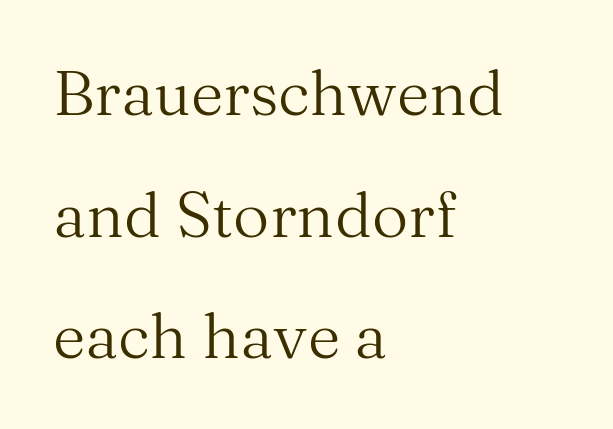
Rows of type keep a wide berth in the vertical direction. Looks like regular typesetting: each glyph gets only the width it needs. No extra tracking has been applied to these lines. The cut favours lightness, reaching ordinary text weight at its darkest. Style check: upright.
